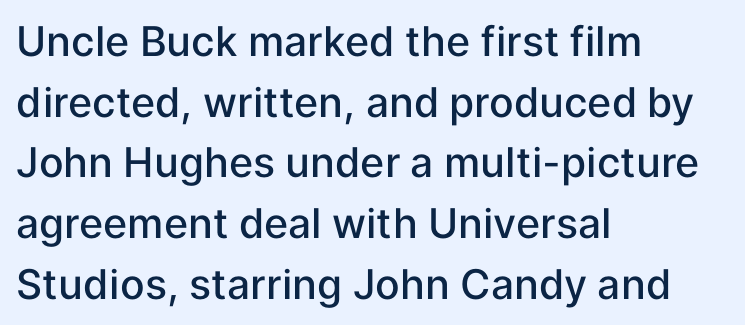
{"serif": "no", "italic": "no", "bold": "semi", "weight": "semibold", "width": "normal", "stroke_contrast": "low", "x_height": "medium", "monospaced": "no", "underline": "no", "align": "left", "line_spacing": "normal", "line_spacing_ratio": 1.48, "letter_spacing": "normal", "letter_spacing_em": 0.0, "glyph_px": 41}
